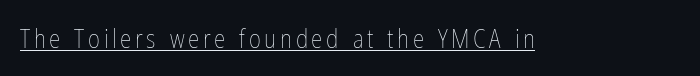
{"italic": "no", "bold": "no", "underline": "yes", "glyph_px": 26}
